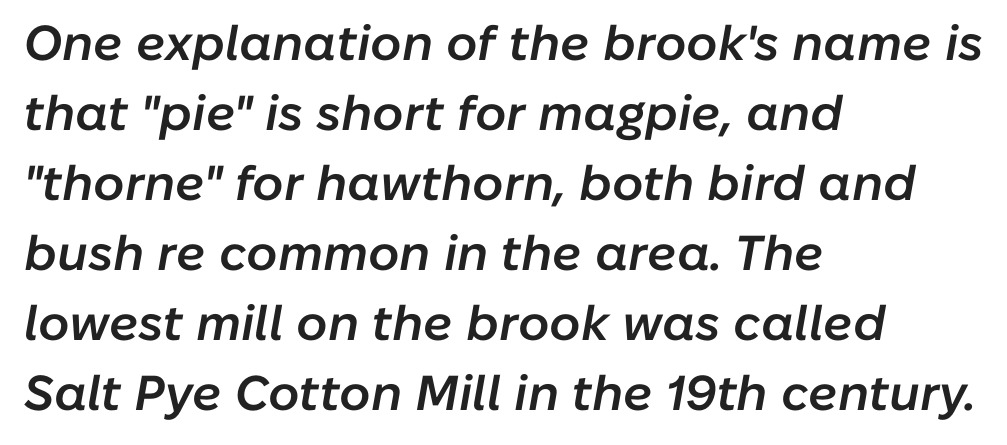
{"italic": "yes", "lean": "right", "slant_degrees": 10, "bold": "semi", "weight": "semibold", "width": "normal", "stroke_contrast": "low", "x_height": "medium", "monospaced": "no", "underline": "no", "align": "left", "line_spacing": "normal", "line_spacing_ratio": 1.43, "letter_spacing": "normal", "letter_spacing_em": 0.0, "glyph_px": 49}
